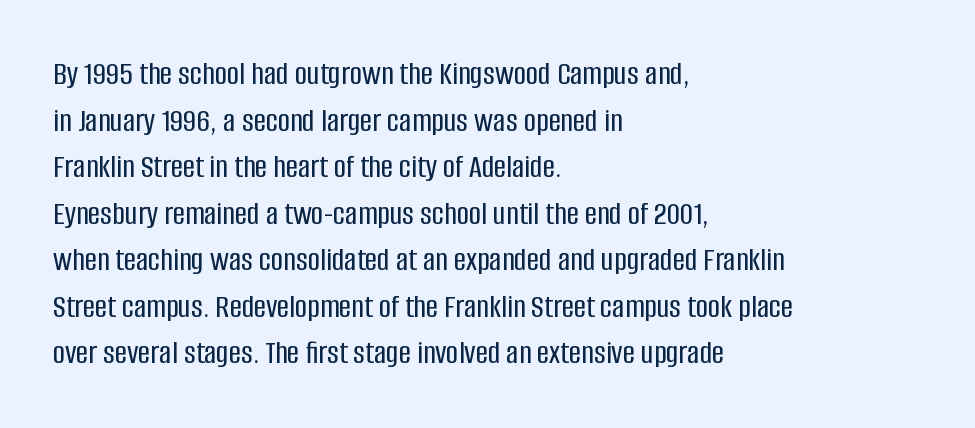
{"serif": "no", "italic": "no", "width": "condensed", "stroke_contrast": "low", "x_height": "large", "monospaced": "no", "underline": "no", "align": "left", "line_spacing": "normal", "line_spacing_ratio": 1.37, "letter_spacing": "normal", "letter_spacing_em": 0.0, "glyph_px": 34}
